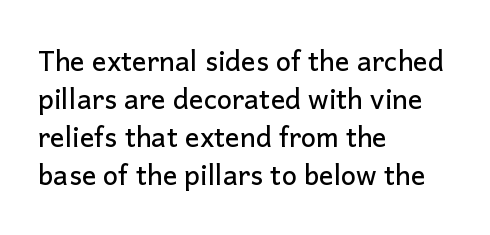
Every stem runs plumb, perpendicular to the baseline. No extra tracking has been applied to these lines. Students, observe: this is what conventionally led text looks like. The rendering anchors every line to the left-hand side. Just letters on the line, the space beneath them empty.
